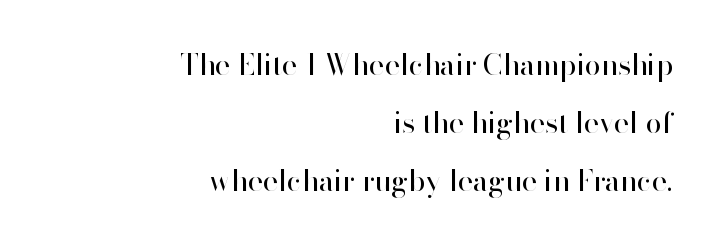
Q: Is the text bold? A: No.
Q: Is the text italic (slanted)? A: No, it is upright.
Q: Is the typeface a serif or a sans-serif typeface? A: Sans-serif.
Q: Is the text underlined? A: No.
Q: How is the paragraph aligned? A: Right-aligned.
Q: Is the spacing between letters normal or unusually wide? A: Normal.
Q: Is the spacing between lines tight, normal or loose? A: Loose.
Q: Width (condensed, normal, or wide)? A: Normal.
Q: Stroke contrast? A: High.
Q: x-height? A: Small.
Q: Monospaced? A: No.
